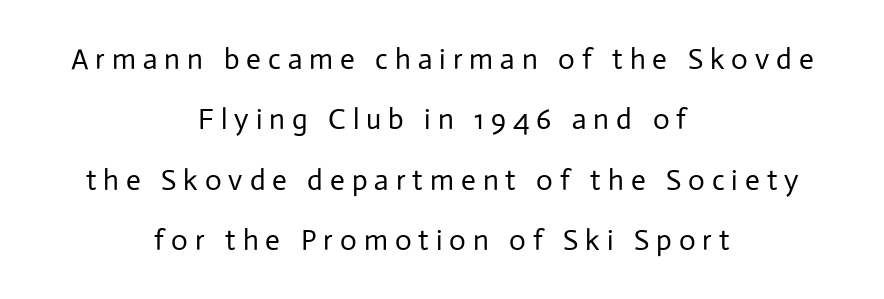
Q: Is the text bold? A: No.
Q: Is the text italic (slanted)? A: No, it is upright.
Q: Is the typeface a serif or a sans-serif typeface? A: Sans-serif.
Q: Is the text underlined? A: No.
Q: How is the paragraph aligned? A: Centered.
Q: Is the spacing between letters normal or unusually wide? A: Unusually wide.
Q: Is the spacing between lines tight, normal or loose? A: Loose.
Q: Width (condensed, normal, or wide)? A: Normal.
Q: Stroke contrast? A: Low.
Q: x-height? A: Medium.
Q: Monospaced? A: No.
